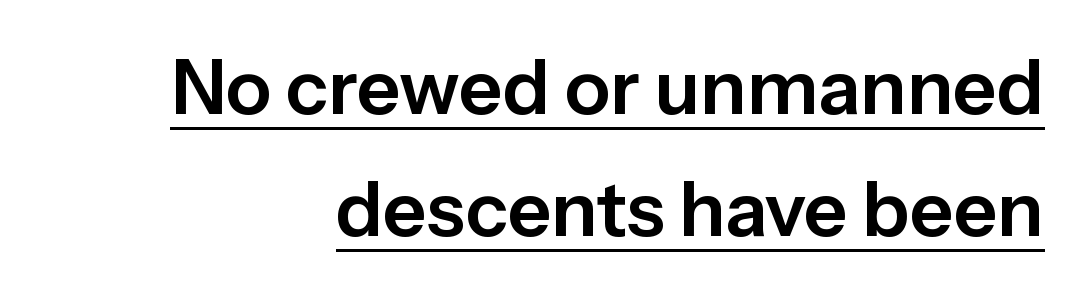
The image shows 76 px sans-serif type, upright; set right-aligned, normal line spacing (1.6x), normal letter spacing, underlined; low stroke contrast and a medium x-height.
